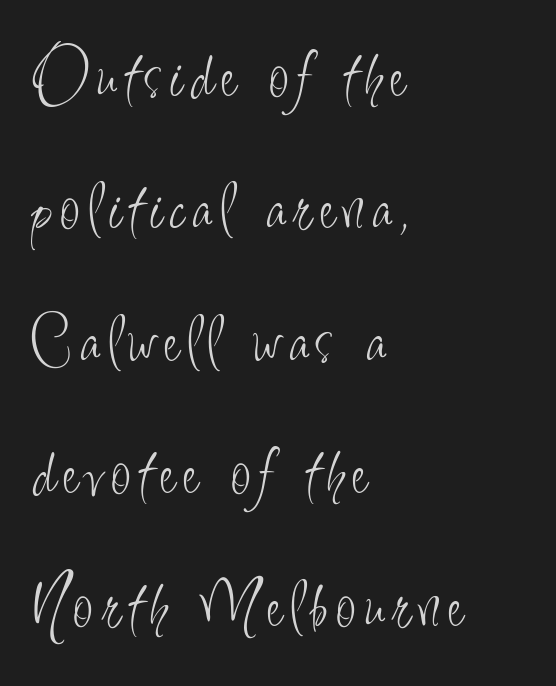
The letters advance in unequal steps, a hallmark of proportional type. No chunkiness to these letters — they're not bold. The gap between lines stays unmarked. The ragged edge is on the right, which tells us the setting is flush left. Note: no serifs on the glyphs.
